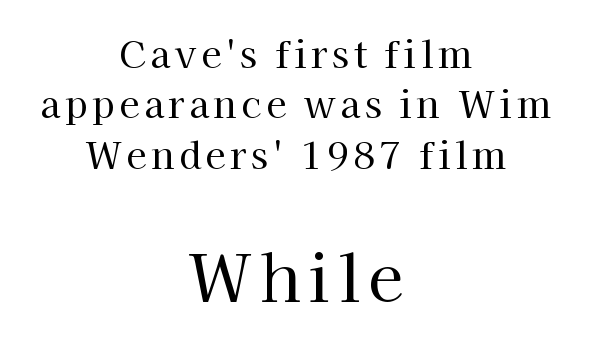
The image shows 64 px regular-weight serif type, upright; set centered, normal line spacing (1.36x), not underlined; the second (bottom) block is 1.73x larger; high stroke contrast and a medium x-height.
